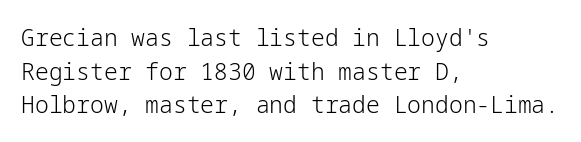
What stands out about the letter spacing? Nothing — it is the standard amount. Type without underlining. You can tell it's not italic because the verticals are truly vertical. Is there much room between lines? A standard amount, neither cramped nor airy.
